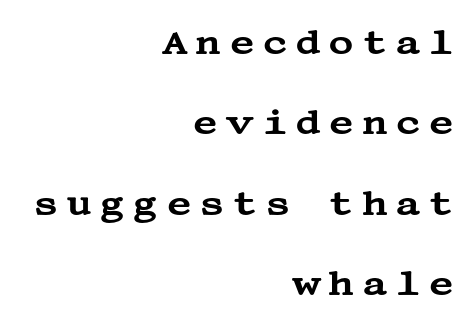
The image shows 35 px wide serif type, upright; set right-aligned, loose line spacing (2.3x), unusually wide letter spacing (+0.21 em), not underlined; medium stroke contrast and a large x-height.
